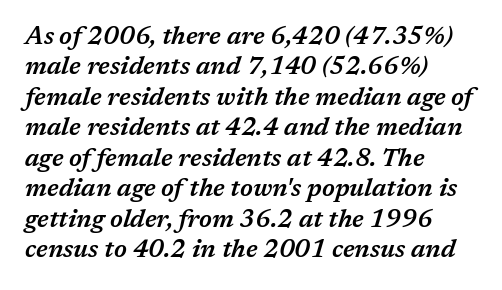
Layout note: lines flush left. Beneath every word, the page is bare. These lines were composed using italics. Characters follow at the spacing the type designer built in. What weight is shown? A semibold, between regular and bold.
